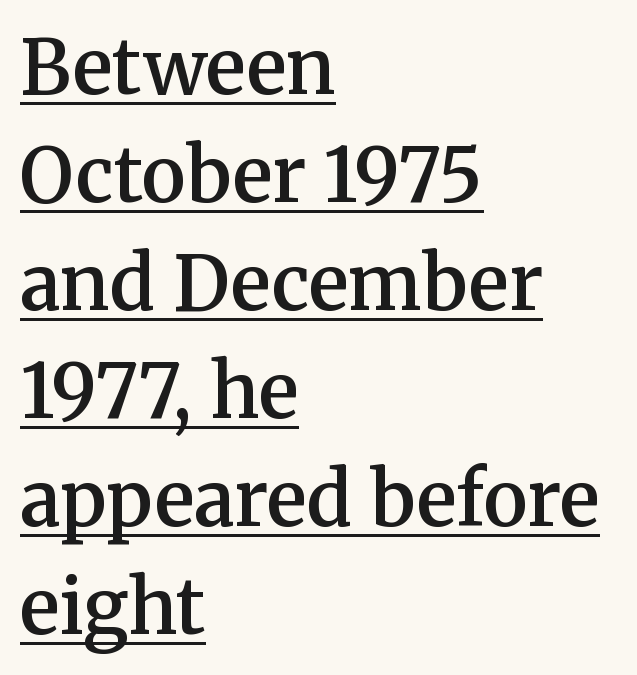
Q: Is the text bold? A: Semi-bold.
Q: Is the text italic (slanted)? A: No, it is upright.
Q: Is the typeface a serif or a sans-serif typeface? A: Serif.
Q: Is the text underlined? A: Yes.
Q: How is the paragraph aligned? A: Left-aligned.
Q: Is the spacing between letters normal or unusually wide? A: Normal.
Q: Is the spacing between lines tight, normal or loose? A: Normal.
Q: Width (condensed, normal, or wide)? A: Normal.
Q: Stroke contrast? A: Medium.
Q: x-height? A: Medium.
Q: Monospaced? A: No.
